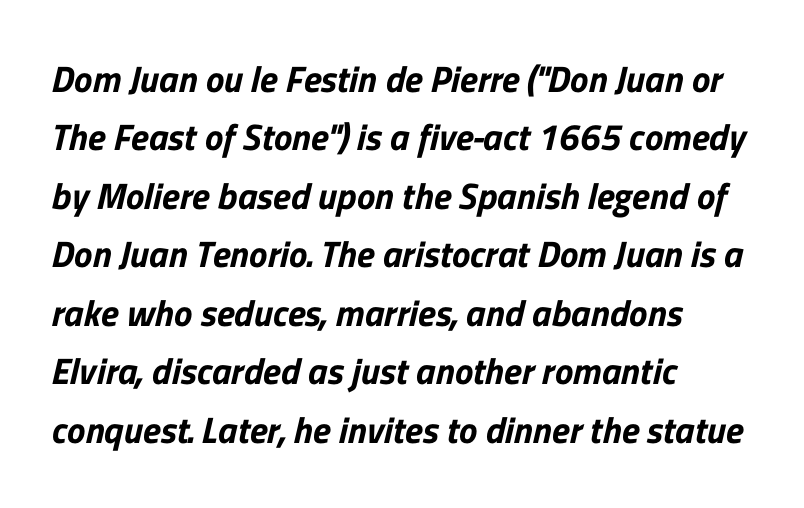
The words here are not underlined. The face used here is proportionally spaced, like ordinary book or web type. The setting favours the left margin, as ordinary paragraphs usually do. Check where the strokes stop: nothing finishes them off — pure sans. There is no visible air inserted between adjacent glyphs.
